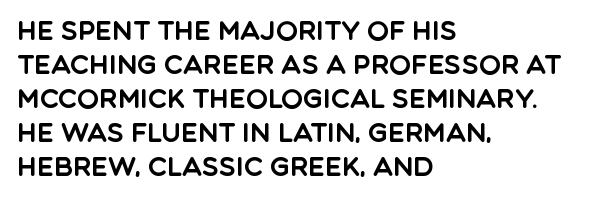
The image shows 26 px text type, upright; set left-aligned, normal line spacing (1.31x), normal letter spacing, not underlined.
